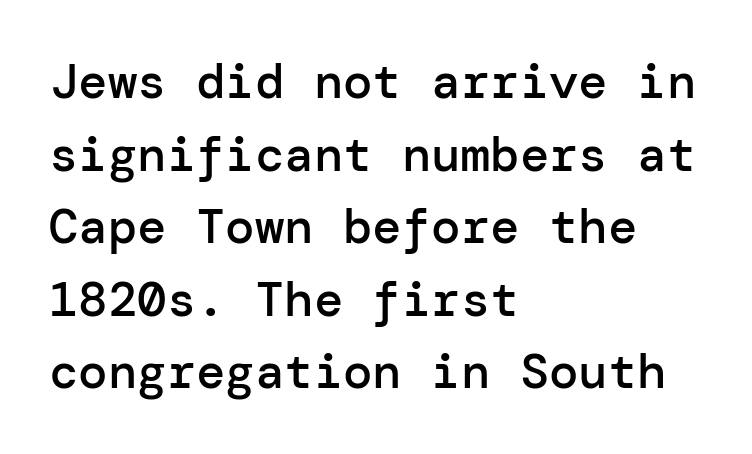
Q: Is the text bold? A: Semi-bold.
Q: Is the text italic (slanted)? A: No, it is upright.
Q: Is the typeface a serif or a sans-serif typeface? A: Sans-serif.
Q: Is the text underlined? A: No.
Q: How is the paragraph aligned? A: Left-aligned.
Q: Is the spacing between letters normal or unusually wide? A: Normal.
Q: Is the spacing between lines tight, normal or loose? A: Normal.
Q: Width (condensed, normal, or wide)? A: Normal.
Q: Stroke contrast? A: Low.
Q: x-height? A: Medium.
